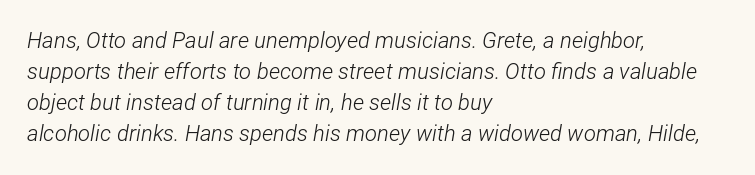
The image shows 22 px text type, italic (leaning right); set left-aligned, normal line spacing (1.41x), normal letter spacing, not underlined.
